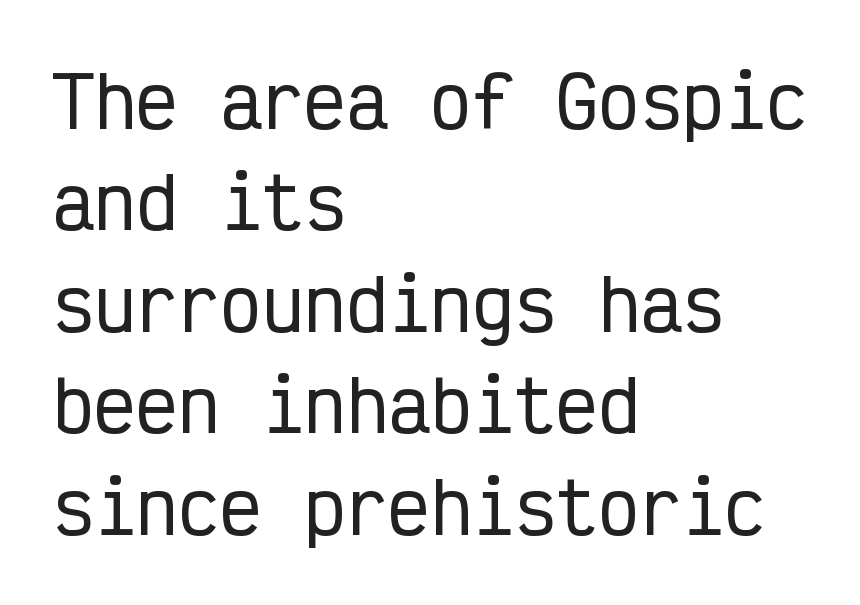
The glyphs are unaccompanied by any horizontal stroke below them. Vertical strokes here are truly vertical. Looks like terminal output: every glyph gets an equal slot. The text block is weighted toward the left margin, trailing off unevenly rightward.
